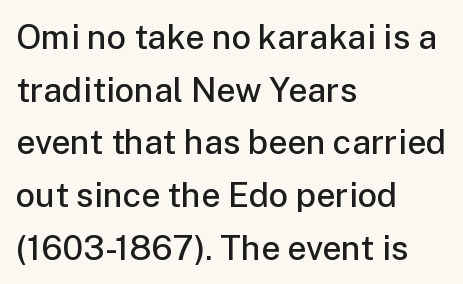
The image shows 34 px semibold sans-serif type, upright; set left-aligned, normal line spacing (1.55x), normal letter spacing, not underlined; low stroke contrast and a medium x-height.
